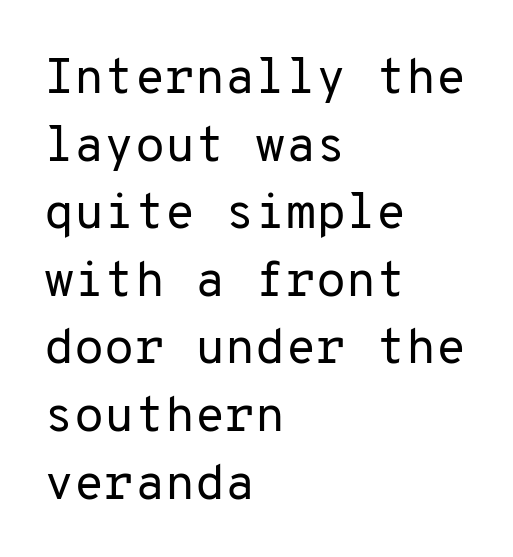
The type sits square on the baseline with zero lean. One glance says typical: line gaps are just what's usual. Nope, no serifs anywhere on these letters. Honestly, there is no underline to notice here at all. The typesetting does not lean heavy: it is not bold.
